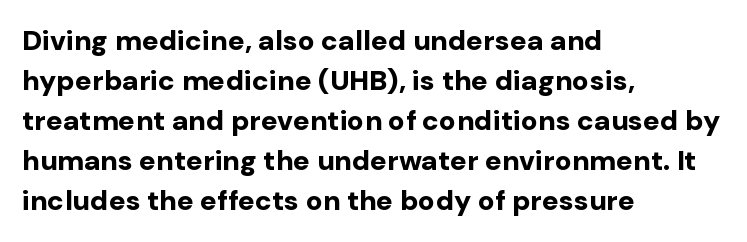
The image shows 28 px bold sans-serif type, upright; set left-aligned, normal line spacing (1.43x), normal letter spacing, not underlined; low stroke contrast and a medium x-height.
